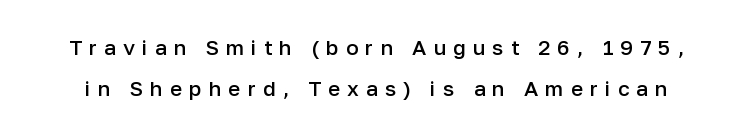
Q: Is the text bold? A: Semi-bold.
Q: Is the text italic (slanted)? A: No, it is upright.
Q: Is the text underlined? A: No.
Q: Is the spacing between letters normal or unusually wide? A: Unusually wide.
Q: Is the spacing between lines tight, normal or loose? A: Loose.
